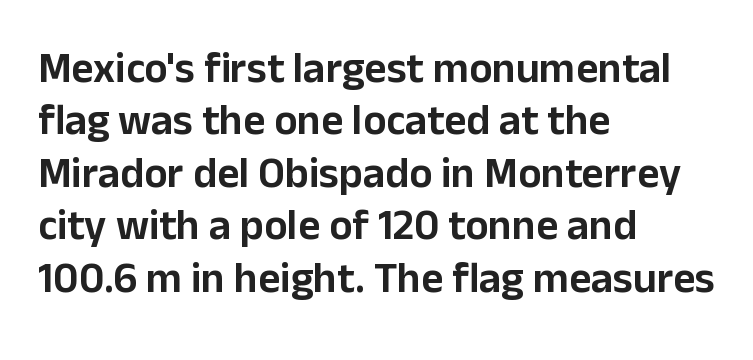
{"serif": "no", "italic": "no", "width": "normal", "stroke_contrast": "low", "x_height": "medium", "monospaced": "no", "underline": "no", "align": "left", "line_spacing_ratio": 1.22, "letter_spacing": "normal", "letter_spacing_em": 0.0, "glyph_px": 43}
